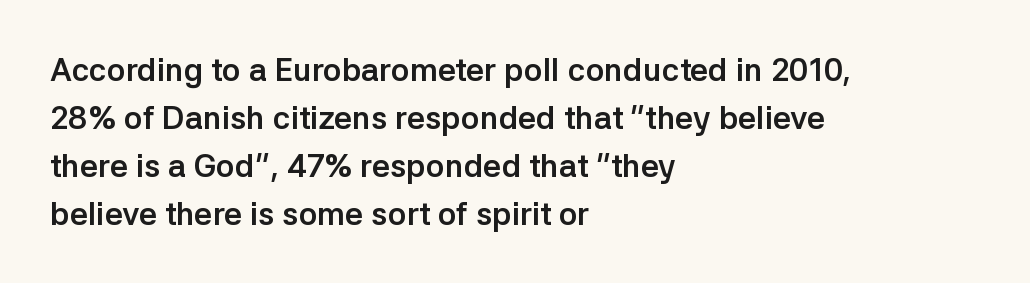
Q: Is the text bold? A: Yes.
Q: Is the text italic (slanted)? A: No, it is upright.
Q: Is the typeface a serif or a sans-serif typeface? A: Sans-serif.
Q: Is the text underlined? A: No.
Q: How is the paragraph aligned? A: Left-aligned.
Q: Is the spacing between letters normal or unusually wide? A: Normal.
Q: Is the spacing between lines tight, normal or loose? A: Normal.
Q: Width (condensed, normal, or wide)? A: Normal.
Q: Stroke contrast? A: Low.
Q: x-height? A: Medium.
Q: Monospaced? A: No.
